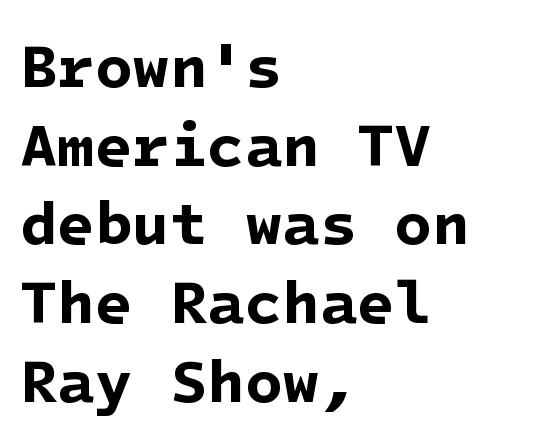
Q: Is the text bold? A: Yes.
Q: Is the typeface a serif or a sans-serif typeface? A: Sans-serif.
Q: Is the text underlined? A: No.
Q: How is the paragraph aligned? A: Left-aligned.
Q: Is the spacing between letters normal or unusually wide? A: Normal.
Q: Is the spacing between lines tight, normal or loose? A: Normal.
Q: Width (condensed, normal, or wide)? A: Normal.
Q: Stroke contrast? A: Low.
Q: x-height? A: Medium.
